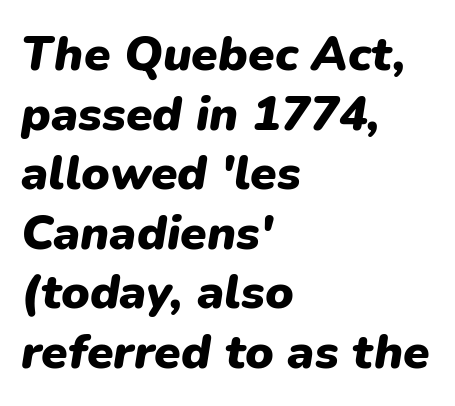
A dark, heavy texture on the line: the type is bold. Spacing verdict: proportional, widths tailored to each character. Words appear dense and cohesive because spacing is normal. This is oblique type, the kind used for emphasis or titles. The gap between lines stays unmarked.
